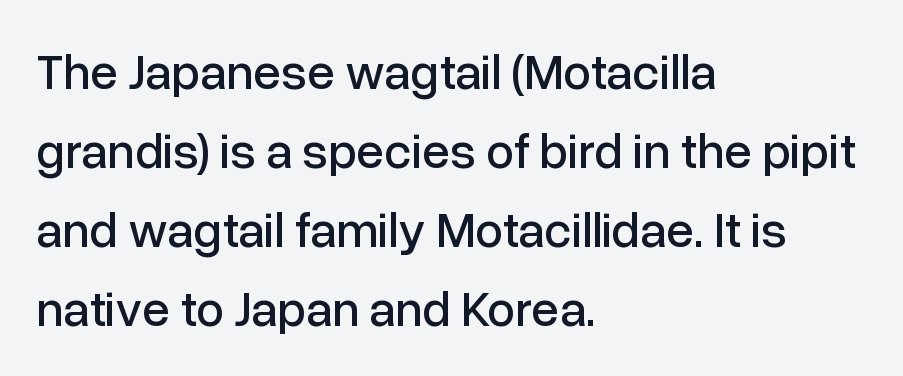
{"serif": "no", "italic": "no", "width": "normal", "stroke_contrast": "low", "x_height": "medium", "monospaced": "no", "underline": "no", "align": "left", "line_spacing": "normal", "line_spacing_ratio": 1.58, "letter_spacing": "normal", "letter_spacing_em": 0.0, "glyph_px": 50}
